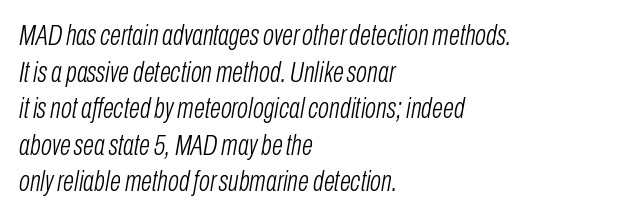
The image shows 29 px light, condensed type, italic (leaning right); set left-aligned, normal line spacing (1.26x), normal letter spacing, not underlined; low stroke contrast and a medium x-height.
